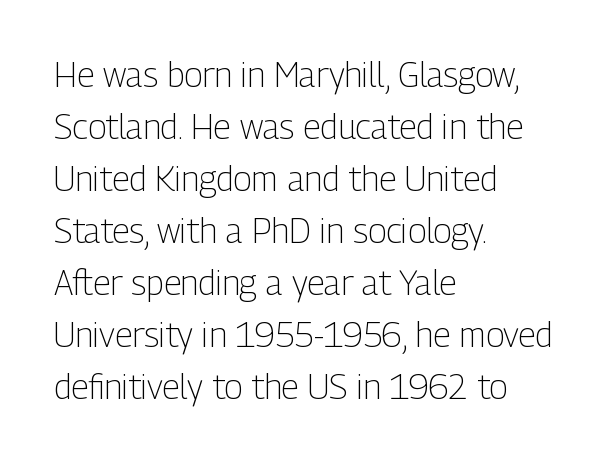
When letters stand straight like this, we call the style roman or upright. Honestly, there is no underline to notice here at all. To sum up the face: it is a sans, with no serifs. Observe the ordinary spacing: letters are neighbours, not strangers. A quiet, ordinary-to-light weight characterises the typeface. The passage shown is typed in a proportional face where columns would drift.
